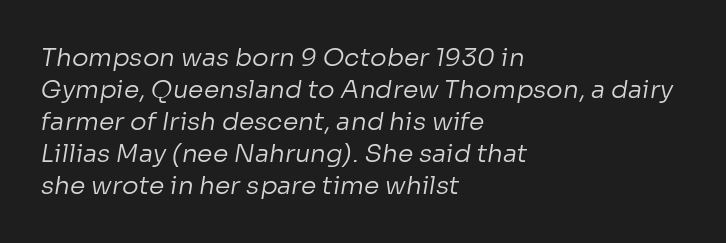
Q: Is the text bold? A: No.
Q: Is the text underlined? A: No.
Q: How is the paragraph aligned? A: Left-aligned.
Q: Is the spacing between letters normal or unusually wide? A: Normal.
Q: Is the spacing between lines tight, normal or loose? A: Normal.
